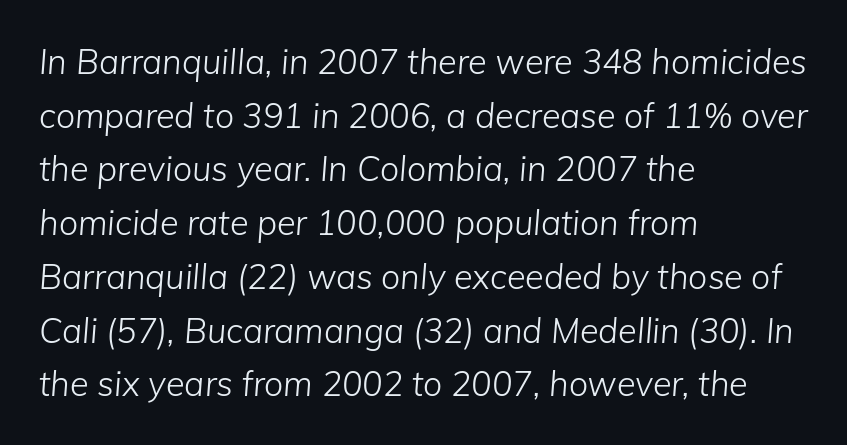
{"italic": "yes", "lean": "right", "slant_degrees": 5, "bold": "no", "weight": "light", "width": "normal", "stroke_contrast": "low", "x_height": "medium", "monospaced": "no", "underline": "no", "align": "left", "line_spacing": "normal", "line_spacing_ratio": 1.58, "letter_spacing": "normal", "letter_spacing_em": 0.0, "glyph_px": 34}
